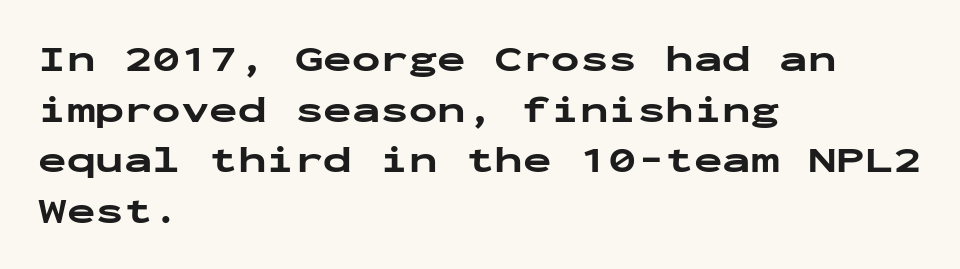
Q: Is the text bold? A: Yes.
Q: Is the text italic (slanted)? A: No, it is upright.
Q: Is the typeface a serif or a sans-serif typeface? A: Sans-serif.
Q: Is the text underlined? A: No.
Q: How is the paragraph aligned? A: Left-aligned.
Q: Is the spacing between letters normal or unusually wide? A: Normal.
Q: Is the spacing between lines tight, normal or loose? A: Normal.
Q: Width (condensed, normal, or wide)? A: Wide.
Q: Stroke contrast? A: Low.
Q: x-height? A: Medium.
Q: Monospaced? A: Yes.
